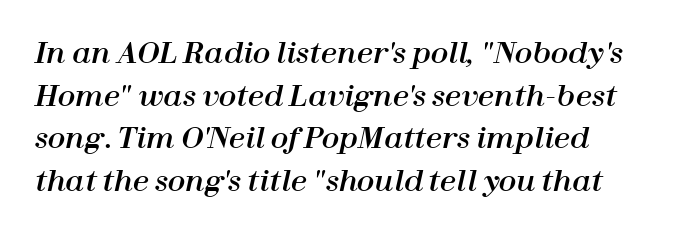
Q: Is the text italic (slanted)? A: Yes, it leans right by about 12 degrees.
Q: Is the text underlined? A: No.
Q: Is the spacing between letters normal or unusually wide? A: Normal.
Q: Is the spacing between lines tight, normal or loose? A: Normal.
Q: Width (condensed, normal, or wide)? A: Normal.
Q: Stroke contrast? A: High.
Q: x-height? A: Medium.
Q: Monospaced? A: No.
